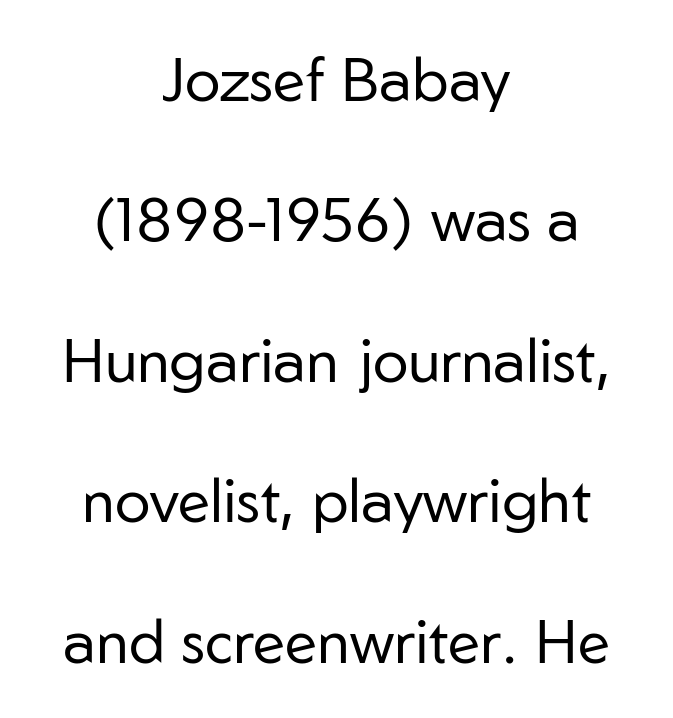
The lettering holds an erect, upright posture throughout. The face used here is proportionally spaced, like ordinary book or web type. Short note: letters normally spaced. The space between consecutive lines is lavish.
